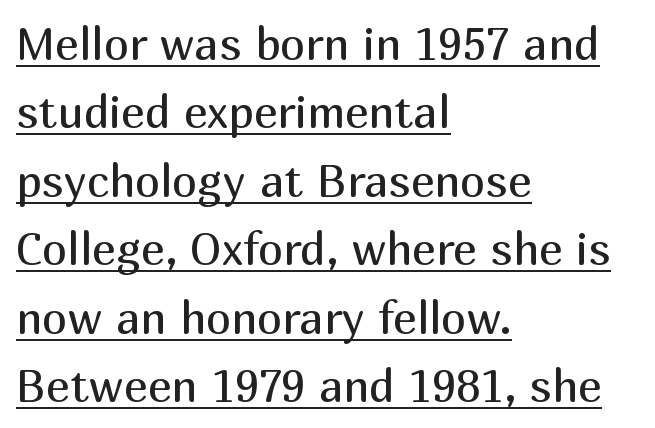
{"serif": "no", "italic": "no", "bold": "no", "weight": "regular", "width": "normal", "stroke_contrast": "medium", "x_height": "medium", "monospaced": "no", "underline": "yes", "align": "left", "line_spacing": "normal", "line_spacing_ratio": 1.52, "letter_spacing": "normal", "letter_spacing_em": 0.0, "glyph_px": 45}
